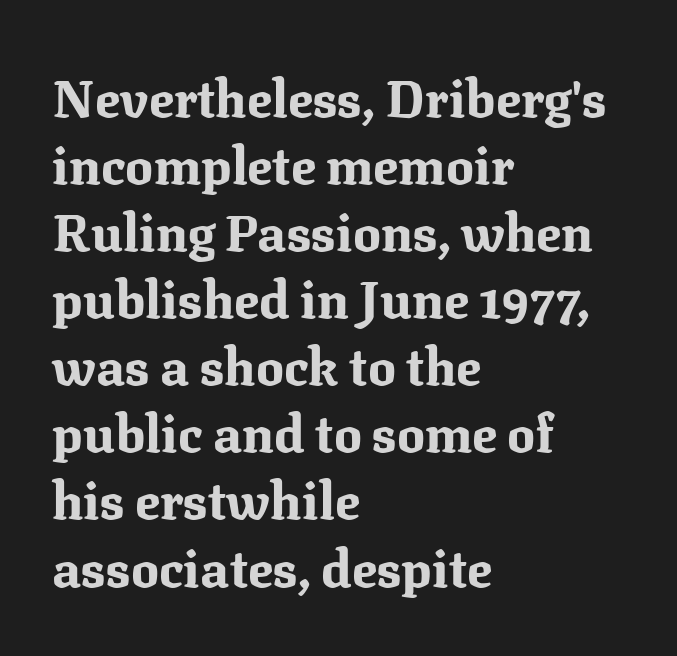
Q: Is the text bold? A: Yes.
Q: Is the text italic (slanted)? A: No, it is upright.
Q: Is the typeface a serif or a sans-serif typeface? A: Serif.
Q: Is the text underlined? A: No.
Q: How is the paragraph aligned? A: Left-aligned.
Q: Is the spacing between letters normal or unusually wide? A: Normal.
Q: Is the spacing between lines tight, normal or loose? A: Normal.
Q: Width (condensed, normal, or wide)? A: Normal.
Q: Stroke contrast? A: Medium.
Q: x-height? A: Medium.
Q: Monospaced? A: No.
